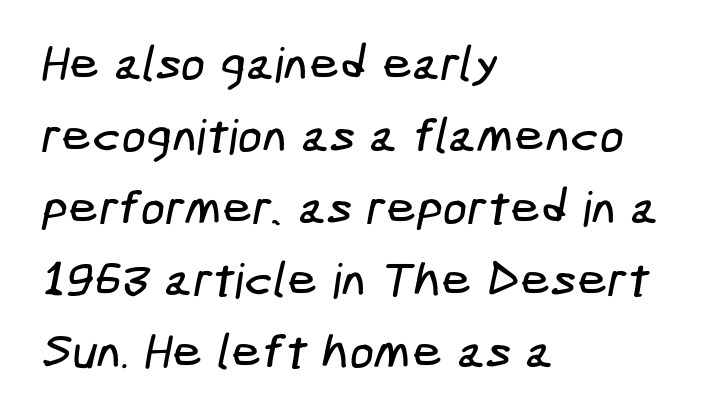
Q: Is the typeface a serif or a sans-serif typeface? A: Sans-serif.
Q: Is the text underlined? A: No.
Q: How is the paragraph aligned? A: Left-aligned.
Q: Is the spacing between letters normal or unusually wide? A: Normal.
Q: Is the spacing between lines tight, normal or loose? A: Normal.
Q: Width (condensed, normal, or wide)? A: Condensed.
Q: Stroke contrast? A: Low.
Q: x-height? A: Medium.
